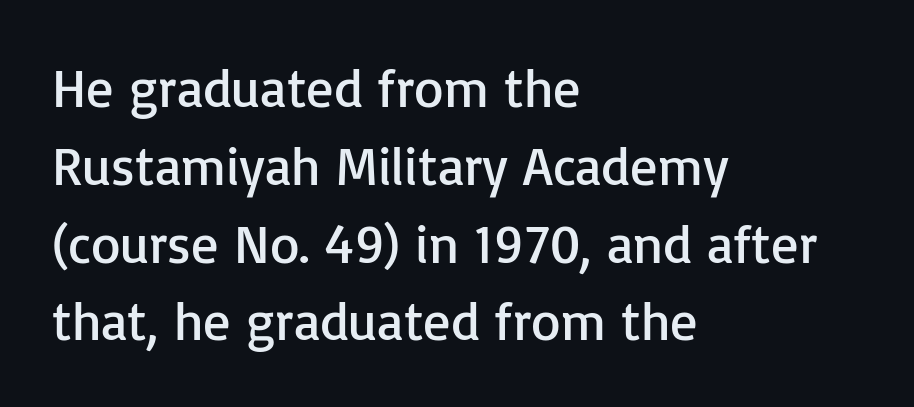
Q: Is the text bold? A: No.
Q: Is the text italic (slanted)? A: No, it is upright.
Q: Is the typeface a serif or a sans-serif typeface? A: Sans-serif.
Q: Is the text underlined? A: No.
Q: How is the paragraph aligned? A: Left-aligned.
Q: Is the spacing between letters normal or unusually wide? A: Normal.
Q: Is the spacing between lines tight, normal or loose? A: Normal.
Q: Width (condensed, normal, or wide)? A: Normal.
Q: Stroke contrast? A: Low.
Q: x-height? A: Medium.
Q: Monospaced? A: No.
